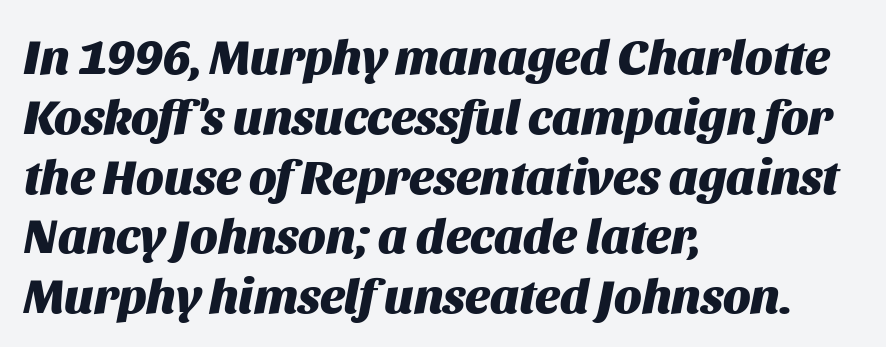
Unmarked baselines from the first word to the last. The horizontal fit of the characters is conventional and even. Leftover space on each line is placed entirely after the last word. Pretty heavy lettering here — definitely bold. The rendering uses natural spacing where letterforms have individual widths. The lettering tilts uniformly, giving the passage an italic look.
